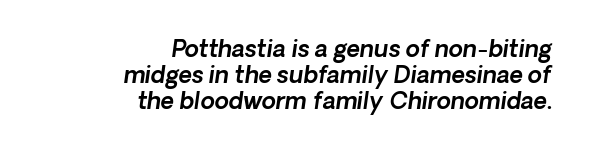
Alignment: flush right. Honestly, there is no underline to notice here at all. The leading is snug, giving the passage a crowded texture. Honestly, the letter spacing is just normal — you wouldn't notice it.
